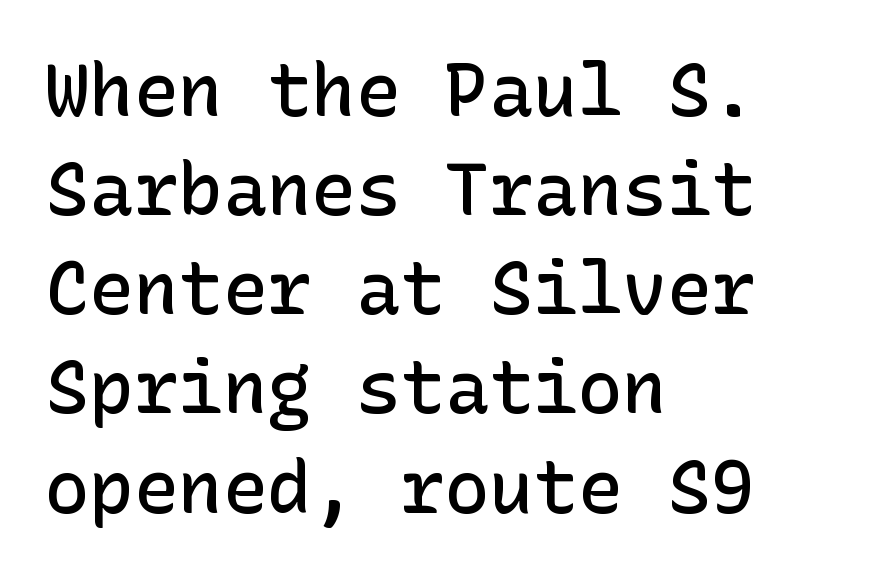
Default kerning and tracking; the words read as compact shapes. This is the in-between weight designers call semibold or demi. Quick note: not italic, upright. Letterform terminals end flat and unadorned throughout the passage.
